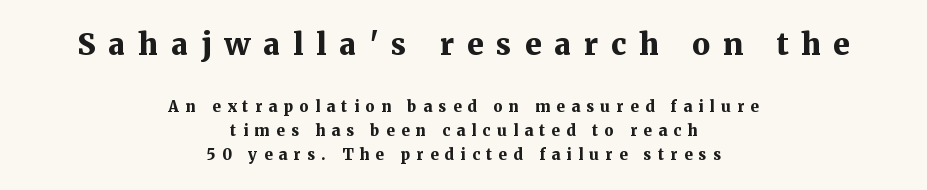
{"serif": "yes", "italic": "no", "bold": "yes", "weight": "bold", "width": "normal", "stroke_contrast": "medium", "x_height": "medium", "monospaced": "no", "underline": "no", "align": "center", "line_spacing": "normal", "line_spacing_ratio": 1.6, "letter_spacing": "wide", "letter_spacing_em": 0.43, "larger_block": "first", "size_ratio": 2.0, "glyph_px": 30}
